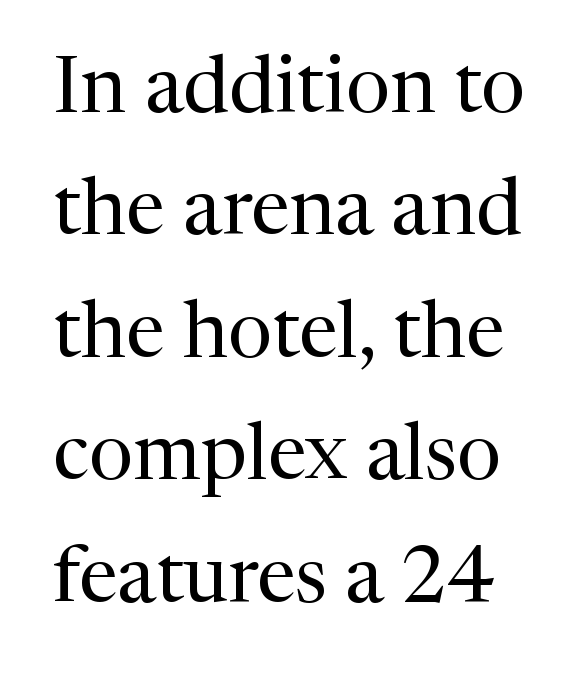
Q: Is the text bold? A: No.
Q: Is the text italic (slanted)? A: No, it is upright.
Q: Is the typeface a serif or a sans-serif typeface? A: Serif.
Q: Is the text underlined? A: No.
Q: Is the spacing between letters normal or unusually wide? A: Normal.
Q: Is the spacing between lines tight, normal or loose? A: Normal.
Q: Width (condensed, normal, or wide)? A: Normal.
Q: Stroke contrast? A: Medium.
Q: x-height? A: Medium.
Q: Monospaced? A: No.
